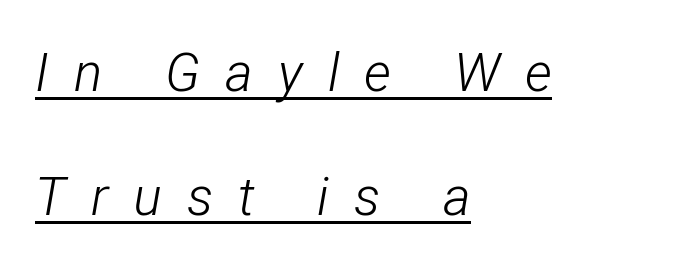
{"italic": "yes", "lean": "right", "slant_degrees": 12, "bold": "no", "weight": "light", "width": "condensed", "stroke_contrast": "low", "x_height": "medium", "monospaced": "no", "underline": "yes", "align": "left", "line_spacing": "loose", "line_spacing_ratio": 2.34, "letter_spacing": "wide", "letter_spacing_em": 0.47, "glyph_px": 53}
